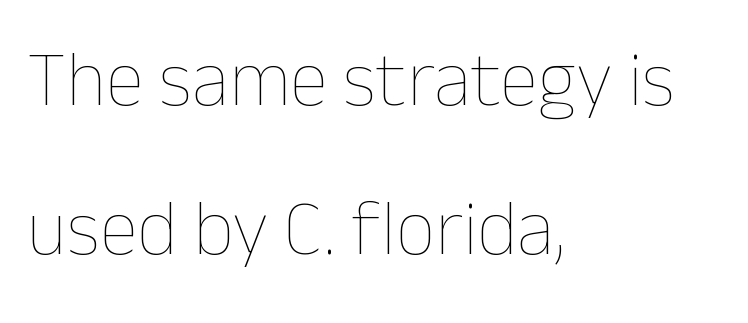
The image shows 78 px thin type, upright; set left-aligned, loose line spacing (1.91x), normal letter spacing, not underlined; low stroke contrast and a medium x-height.
